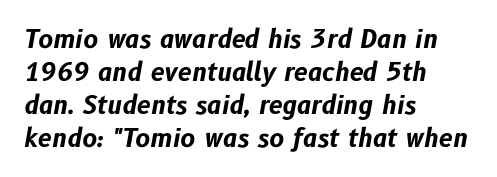
The image shows 25 px bold type, italic (leaning right); set left-aligned, normal line spacing (1.32x), normal letter spacing, not underlined.
